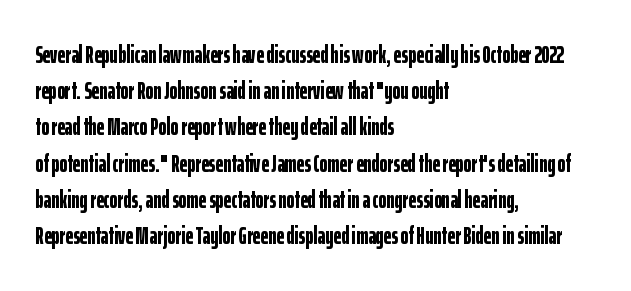
The image shows 24 px bold type, upright; set left-aligned, normal line spacing (1.51x), normal letter spacing, not underlined.
